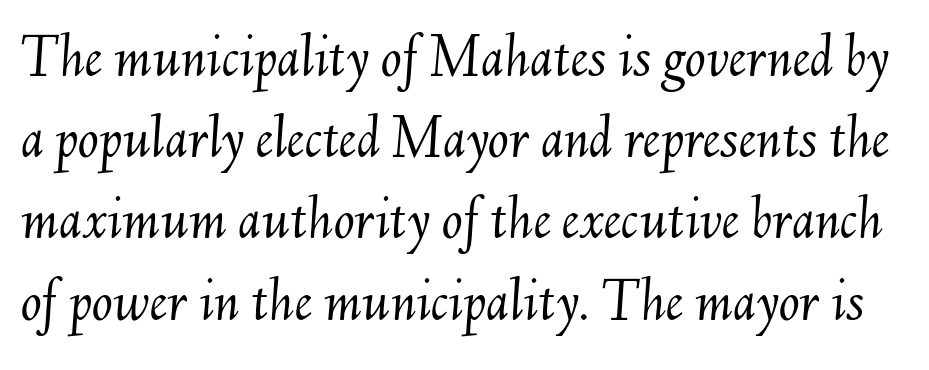
The image shows 62 px light type, italic (leaning right); set normal line spacing (1.31x), normal letter spacing, not underlined; medium stroke contrast and a small x-height.
